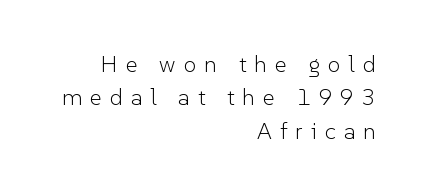
The image shows 23 px text type, upright; set right-aligned, normal line spacing (1.45x), unusually wide letter spacing (+0.35 em), not underlined.
